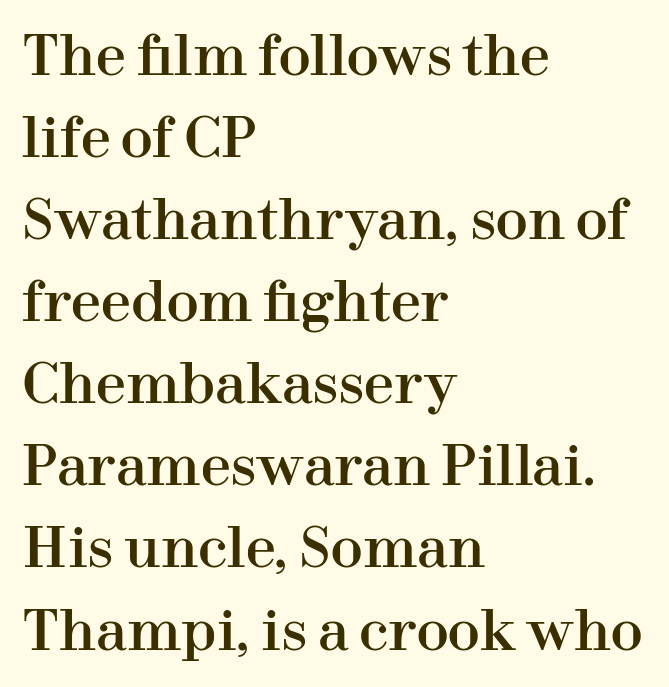
{"serif": "yes", "italic": "no", "width": "normal", "stroke_contrast": "high", "x_height": "medium", "monospaced": "no", "underline": "no", "align": "left", "line_spacing": "normal", "line_spacing_ratio": 1.52, "letter_spacing": "normal", "letter_spacing_em": 0.0, "glyph_px": 54}
